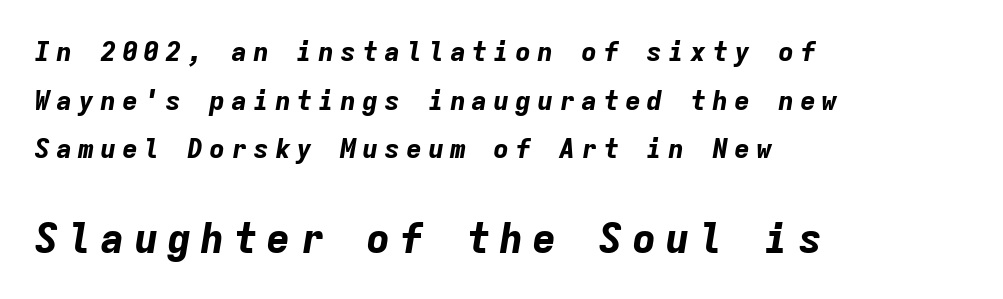
A typesetter would call this monospace, since all characters share one set width. The letters in the lower block stand taller than those in the block above. Loose tracking; the words dissolve into strings of separated letters. Unmarked baselines from the first word to the last. Every letter is thick-stroked: bold, no question. The setting favours the left margin, as ordinary paragraphs usually do.
